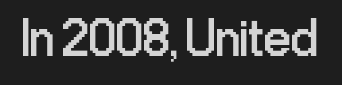
The image shows 54 px regular-weight, condensed sans-serif type, upright; set normal letter spacing, not underlined; low stroke contrast and a medium x-height.
